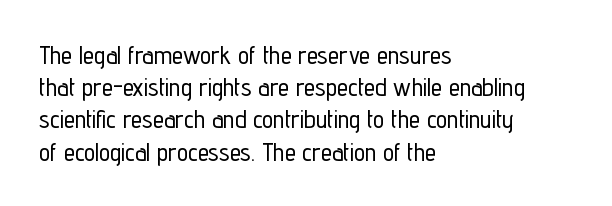
{"italic": "no", "underline": "no", "align": "left", "line_spacing": "normal", "line_spacing_ratio": 1.29, "letter_spacing": "normal", "letter_spacing_em": 0.0, "glyph_px": 25}
